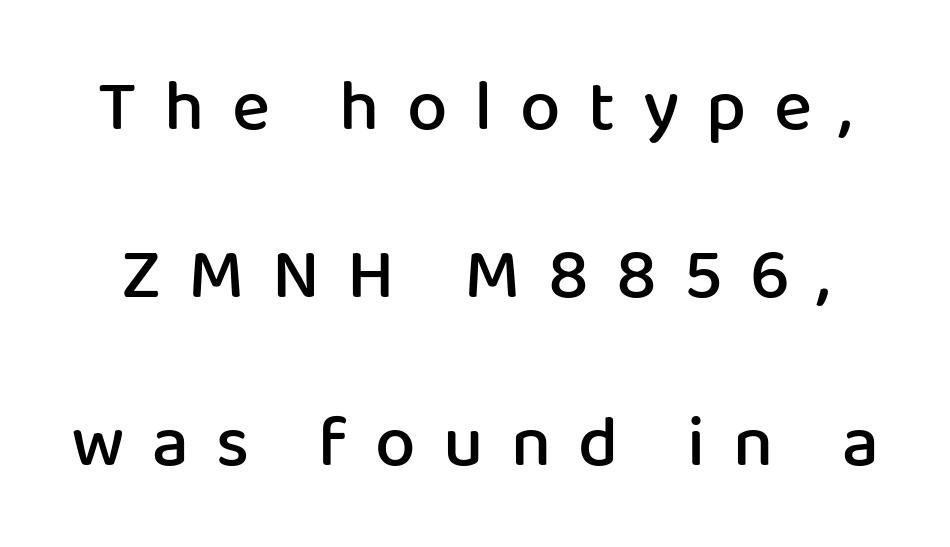
{"serif": "no", "italic": "no", "bold": "semi", "weight": "semibold", "width": "normal", "stroke_contrast": "low", "x_height": "medium", "monospaced": "no", "underline": "no", "line_spacing": "loose", "line_spacing_ratio": 2.33, "letter_spacing": "wide", "letter_spacing_em": 0.38, "glyph_px": 72}
